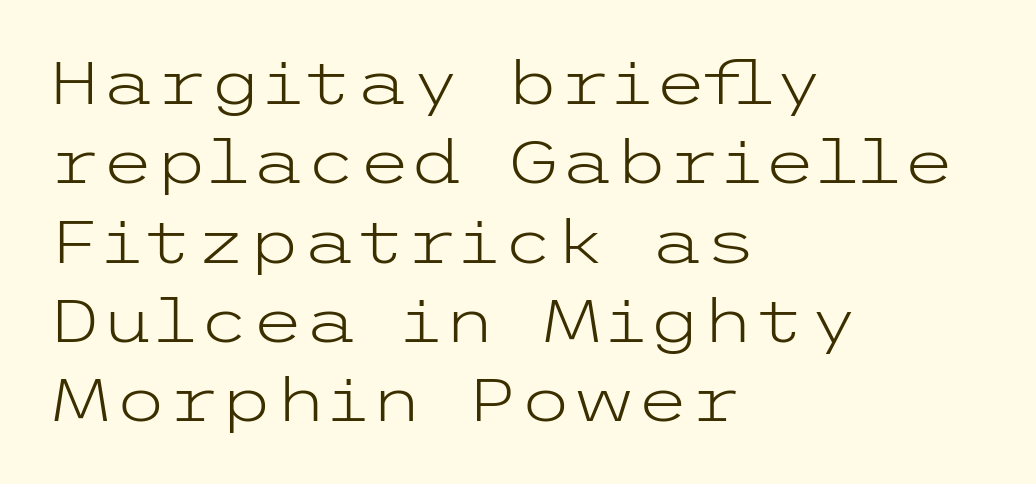
Q: Is the text bold? A: No.
Q: Is the text italic (slanted)? A: No, it is upright.
Q: Is the typeface a serif or a sans-serif typeface? A: Sans-serif.
Q: Is the text underlined? A: No.
Q: How is the paragraph aligned? A: Left-aligned.
Q: Is the spacing between letters normal or unusually wide? A: Normal.
Q: Is the spacing between lines tight, normal or loose? A: Normal.
Q: Width (condensed, normal, or wide)? A: Wide.
Q: Stroke contrast? A: Low.
Q: x-height? A: Medium.
